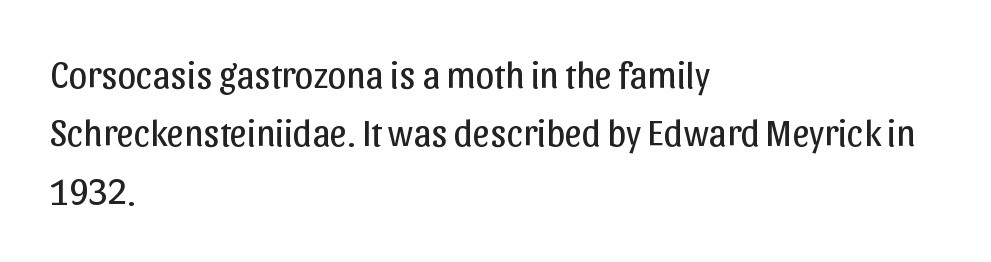
Q: Is the text bold? A: No.
Q: Is the text italic (slanted)? A: No, it is upright.
Q: Is the typeface a serif or a sans-serif typeface? A: Sans-serif.
Q: Is the text underlined? A: No.
Q: How is the paragraph aligned? A: Left-aligned.
Q: Is the spacing between letters normal or unusually wide? A: Normal.
Q: Is the spacing between lines tight, normal or loose? A: Normal.
Q: Width (condensed, normal, or wide)? A: Normal.
Q: Stroke contrast? A: Low.
Q: x-height? A: Medium.
Q: Monospaced? A: No.
